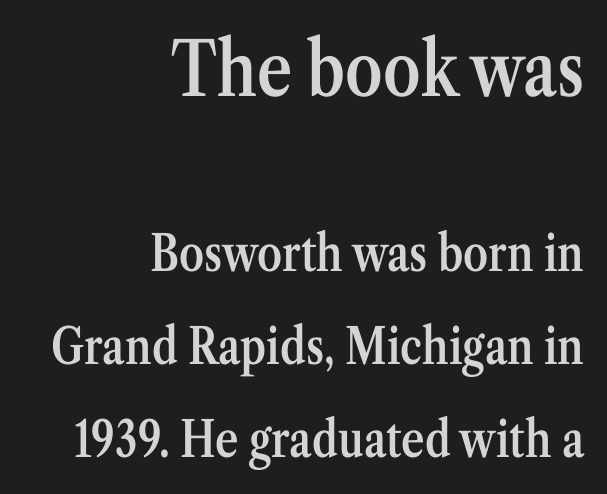
{"serif": "yes", "italic": "no", "bold": "semi", "weight": "semibold", "width": "condensed", "stroke_contrast": "medium", "x_height": "medium", "monospaced": "no", "underline": "no", "align": "right", "line_spacing_ratio": 1.86, "letter_spacing": "normal", "letter_spacing_em": 0.0, "larger_block": "first", "size_ratio": 1.5, "glyph_px": 75}
